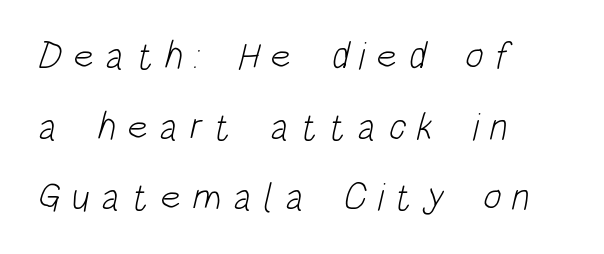
{"serif": "no", "bold": "no", "weight": "light", "width": "condensed", "stroke_contrast": "low", "x_height": "large", "monospaced": "no", "underline": "no", "align": "left", "line_spacing_ratio": 1.81, "letter_spacing": "wide", "letter_spacing_em": 0.28, "glyph_px": 39}
